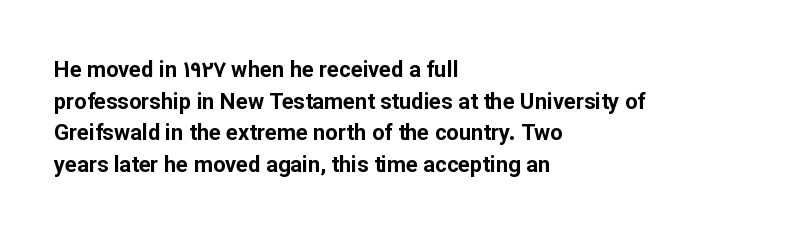
Beneath every word, the page is bare. Successive baselines arrive at the customary interval. It's the straight-up-and-down kind of type. Which margin do the lines hug? The left one — the right edge is uneven. Thick stems and heavy bowls — unmistakably bold.
